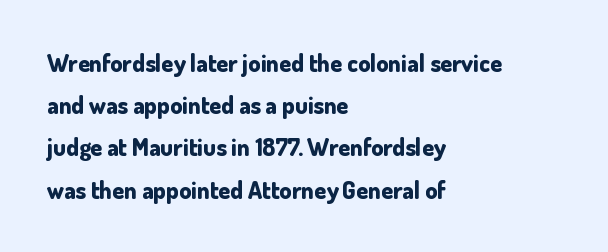
The image shows 24 px bold type, upright; set left-aligned, line spacing 1.76x, normal letter spacing, not underlined.
